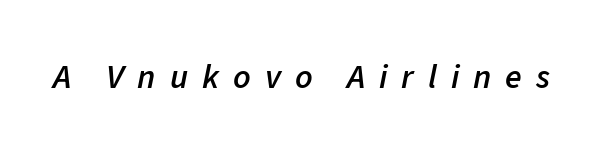
What weight is shown? A semibold, between regular and bold. A typesetter would call this proportional, since set widths differ per character. Unmarked baselines from the first word to the last. Slanted lettering throughout.
